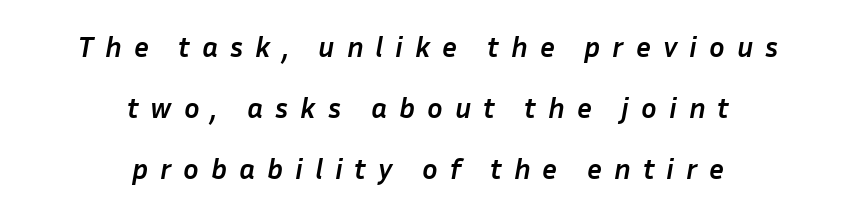
The image shows 29 px semibold type, italic (leaning right); set centered, loose line spacing (2.11x), unusually wide letter spacing (+0.41 em), not underlined; low stroke contrast and a medium x-height.
